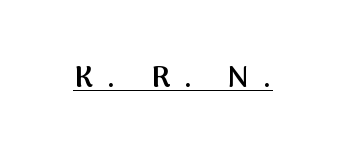
{"serif": "no", "italic": "no", "bold": "semi", "weight": "semibold", "width": "normal", "stroke_contrast": "medium", "x_height": "medium", "monospaced": "no", "underline": "yes", "letter_spacing": "wide", "letter_spacing_em": 0.45, "glyph_px": 31}
